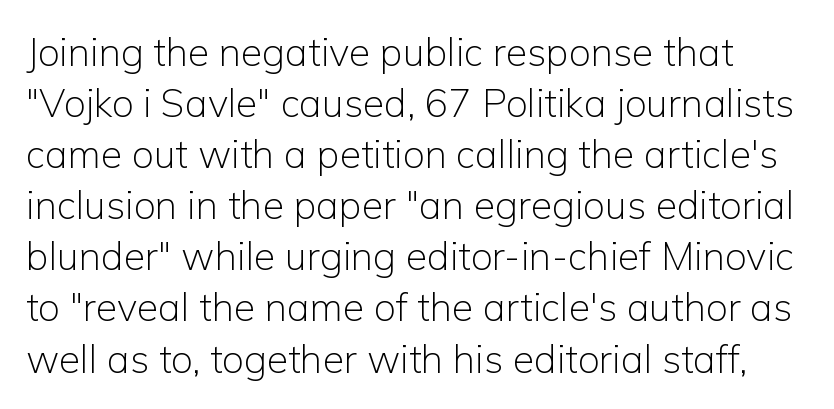
Q: Is the text bold? A: No.
Q: Is the text italic (slanted)? A: No, it is upright.
Q: Is the typeface a serif or a sans-serif typeface? A: Sans-serif.
Q: Is the text underlined? A: No.
Q: Is the spacing between letters normal or unusually wide? A: Normal.
Q: Is the spacing between lines tight, normal or loose? A: Normal.
Q: Width (condensed, normal, or wide)? A: Normal.
Q: Stroke contrast? A: Low.
Q: x-height? A: Medium.
Q: Monospaced? A: No.
